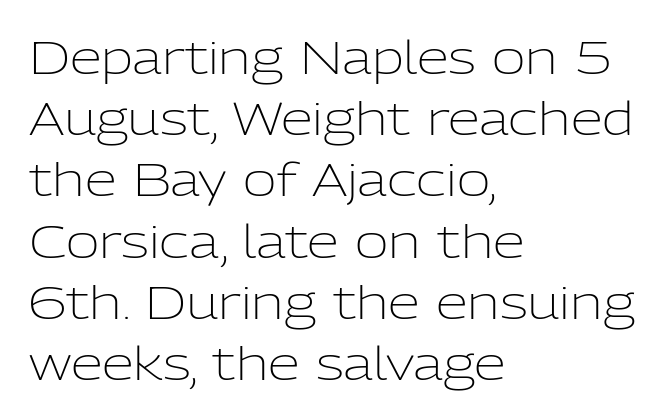
The image shows 46 px light sans-serif type, upright; set left-aligned, normal line spacing (1.33x), normal letter spacing, not underlined; low stroke contrast and a medium x-height.
